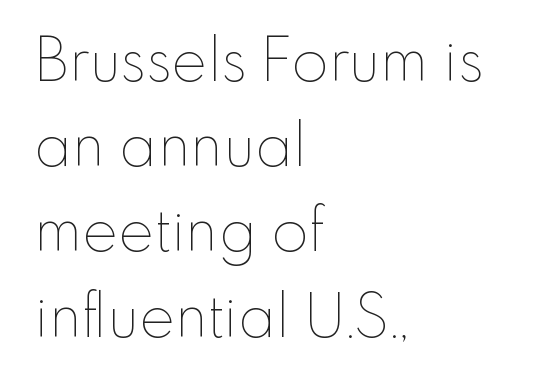
The compositor pushed each line to the left boundary. Letter spacing: default. No word sits above an underline. The face looks like a standard text weight, possibly lighter.
